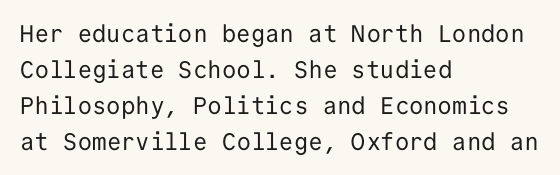
There is no visible air inserted between adjacent glyphs. The rendering anchors every line to the left-hand side. Counters stay open thanks to moderate or lighter strokes. Is there much room between lines? A standard amount, neither cramped nor airy. Type without underlining.
